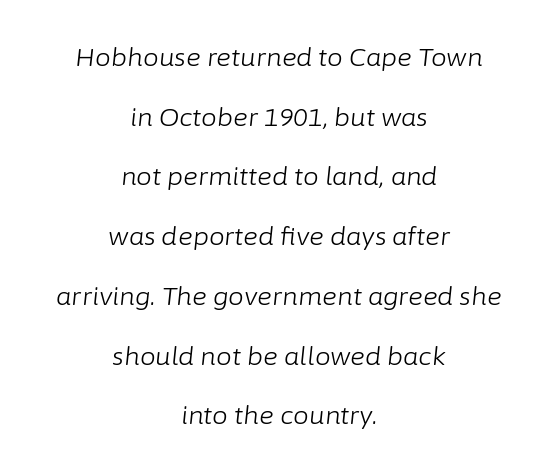
The image shows 25 px text type, italic (leaning right); set centered, loose line spacing (2.39x), normal letter spacing, not underlined.
